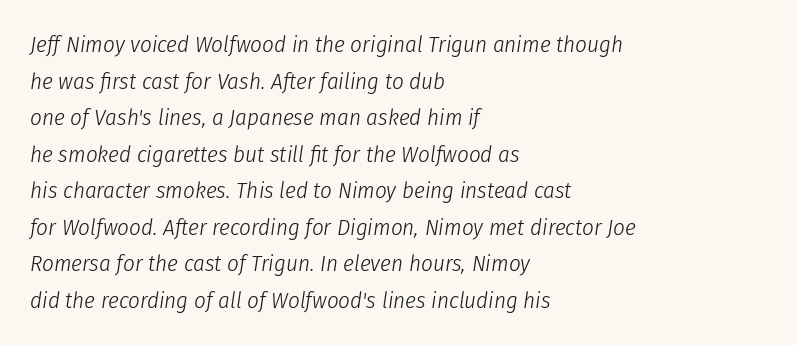
{"italic": "yes", "lean": "right", "slant_degrees": 8, "bold": "no", "underline": "no", "align": "left", "line_spacing": "normal", "line_spacing_ratio": 1.59, "letter_spacing": "normal", "letter_spacing_em": 0.0, "glyph_px": 23}
